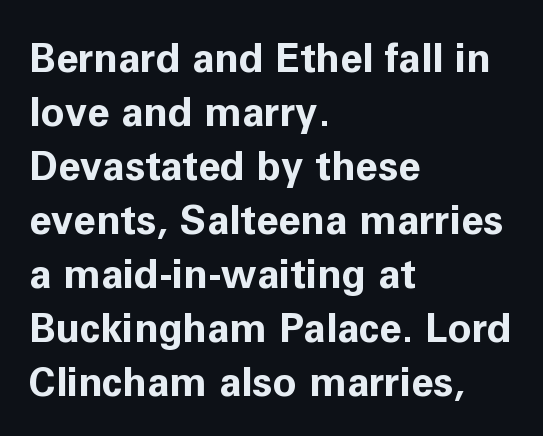
Q: Is the text bold? A: Yes.
Q: Is the text italic (slanted)? A: No, it is upright.
Q: Is the typeface a serif or a sans-serif typeface? A: Sans-serif.
Q: Is the text underlined? A: No.
Q: How is the paragraph aligned? A: Left-aligned.
Q: Is the spacing between letters normal or unusually wide? A: Normal.
Q: Is the spacing between lines tight, normal or loose? A: Normal.
Q: Width (condensed, normal, or wide)? A: Normal.
Q: Stroke contrast? A: Low.
Q: x-height? A: Medium.
Q: Monospaced? A: No.
